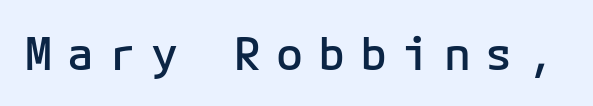
The image shows 45 px semibold sans-serif type, upright, monospaced; set unusually wide letter spacing (+0.33 em), not underlined; low stroke contrast and a medium x-height.
